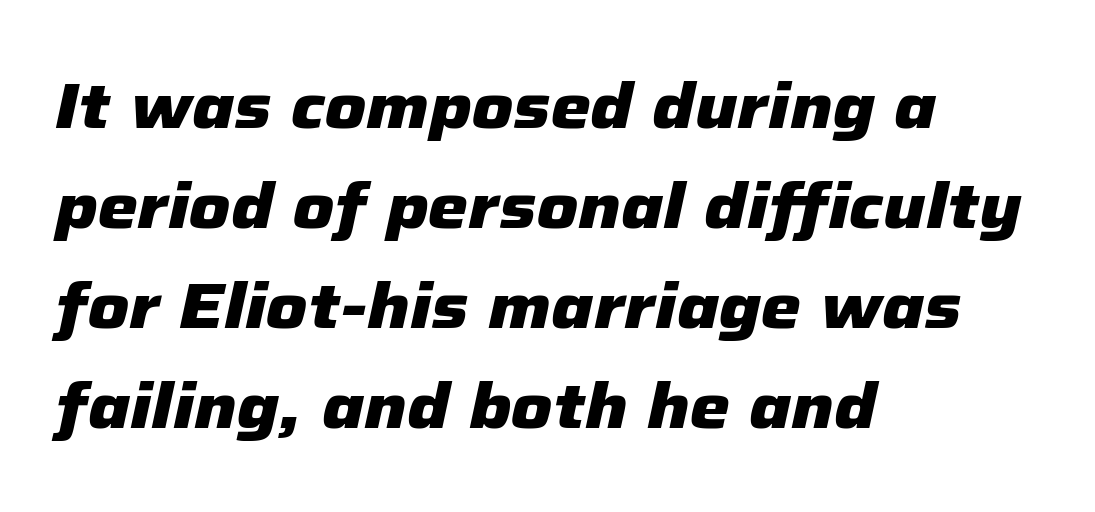
The image shows 64 px heavy type, italic (leaning right); set left-aligned, normal line spacing (1.56x), normal letter spacing, not underlined; low stroke contrast and a medium x-height.
